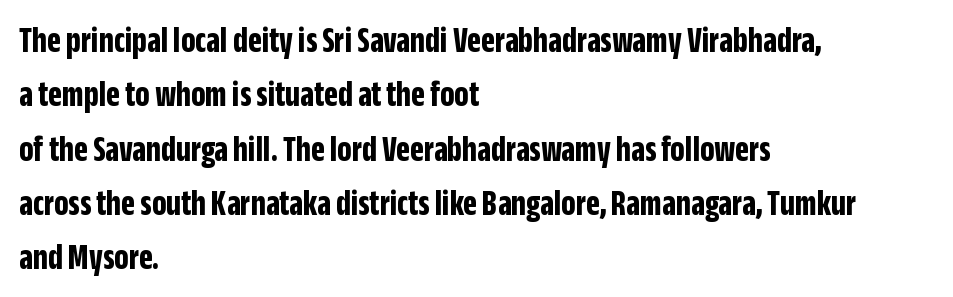
The image shows 36 px bold, condensed sans-serif type, upright; set left-aligned, normal line spacing (1.51x), normal letter spacing, not underlined; low stroke contrast and a large x-height.
